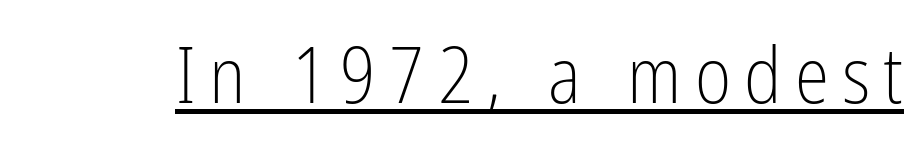
Compared with a typical body face, this is equally light or lighter still. Underline: present. The letters carry no serifs — their stems end cleanly without finishing strokes. Do the letters lean? They stand straight. Note the varied advance widths — an 'i' is clearly narrower than an 'm'.
